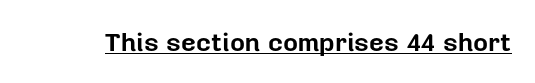
Q: Is the text bold? A: Yes.
Q: Is the text italic (slanted)? A: No, it is upright.
Q: Is the text underlined? A: Yes.
Q: Is the spacing between letters normal or unusually wide? A: Normal.
